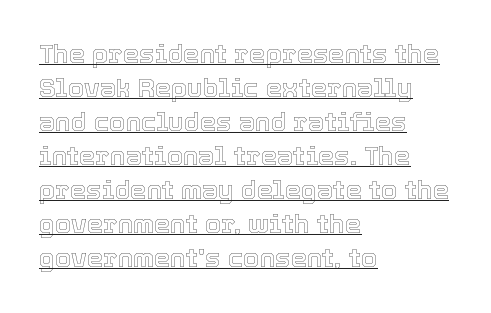
{"italic": "no", "underline": "yes", "align": "left", "line_spacing": "normal", "line_spacing_ratio": 1.31, "letter_spacing": "normal", "letter_spacing_em": 0.0, "glyph_px": 26}
